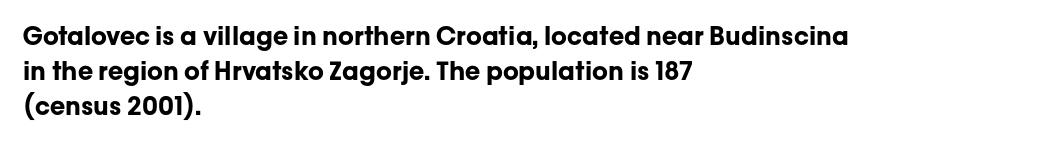
{"italic": "no", "bold": "yes", "underline": "no", "align": "left", "line_spacing": "normal", "line_spacing_ratio": 1.4, "letter_spacing": "normal", "letter_spacing_em": 0.0, "glyph_px": 25}
